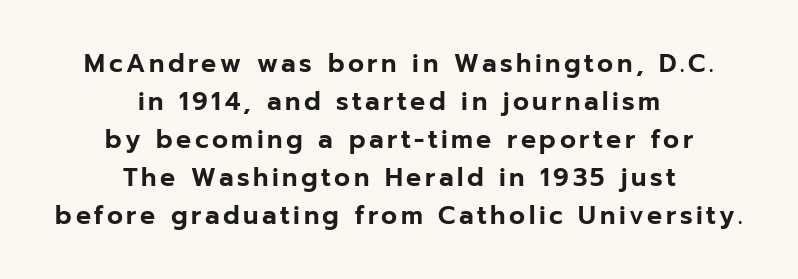
The rag falls on both sides of this text block equally. You can tell it's not italic because the verticals are truly vertical. Compared with typical paragraphs, the rows here are spaced about the same. Nobody drew a line under any word here.
